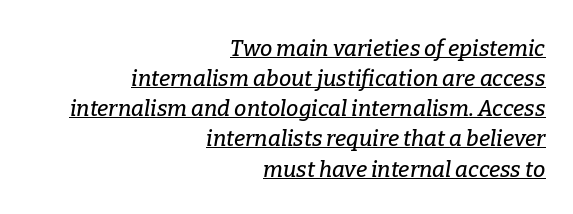
Q: Is the text italic (slanted)? A: Yes, it leans right by about 9 degrees.
Q: Is the text underlined? A: Yes.
Q: How is the paragraph aligned? A: Right-aligned.
Q: Is the spacing between letters normal or unusually wide? A: Normal.
Q: Is the spacing between lines tight, normal or loose? A: Normal.
